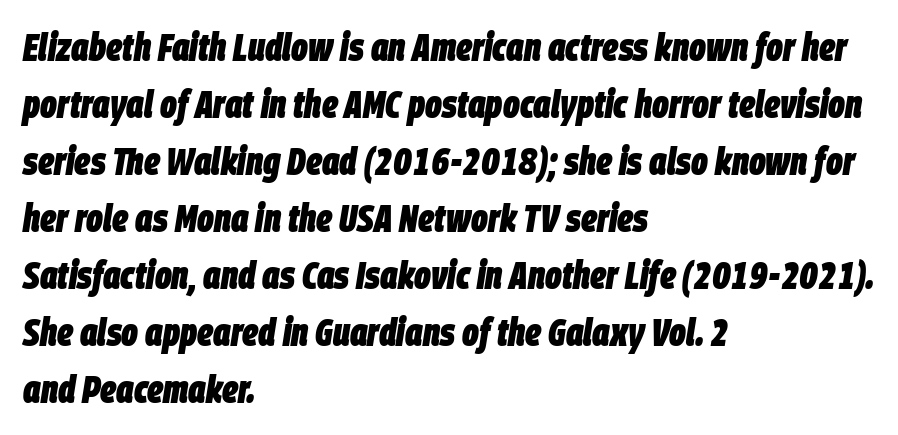
The rows are spaced the way most documents space them. Italic: yes, the glyphs are oblique. Chunky letters — that's bold for sure. Lines of text with bare space underneath. Varying glyph widths throughout — classic text-font behaviour.
